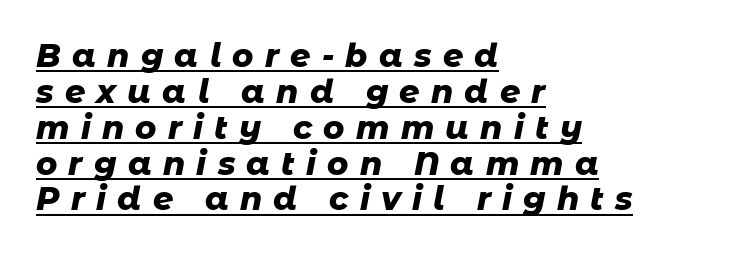
Q: Is the text bold? A: Yes.
Q: Is the text italic (slanted)? A: Yes, it leans right by about 11 degrees.
Q: Is the text underlined? A: Yes.
Q: How is the paragraph aligned? A: Left-aligned.
Q: Is the spacing between letters normal or unusually wide? A: Unusually wide.
Q: Is the spacing between lines tight, normal or loose? A: Tight.
Q: Width (condensed, normal, or wide)? A: Normal.
Q: Stroke contrast? A: Low.
Q: x-height? A: Medium.
Q: Monospaced? A: No.
